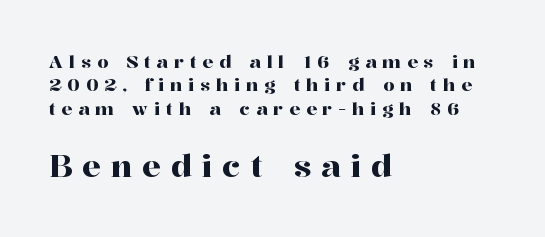
Observe the wide spacing: letters keep a clear distance from each other. The space directly below the letters is spotless. Short and long lines alike share a common starting point at left. You can tell from the footed stems that serif type was used.
